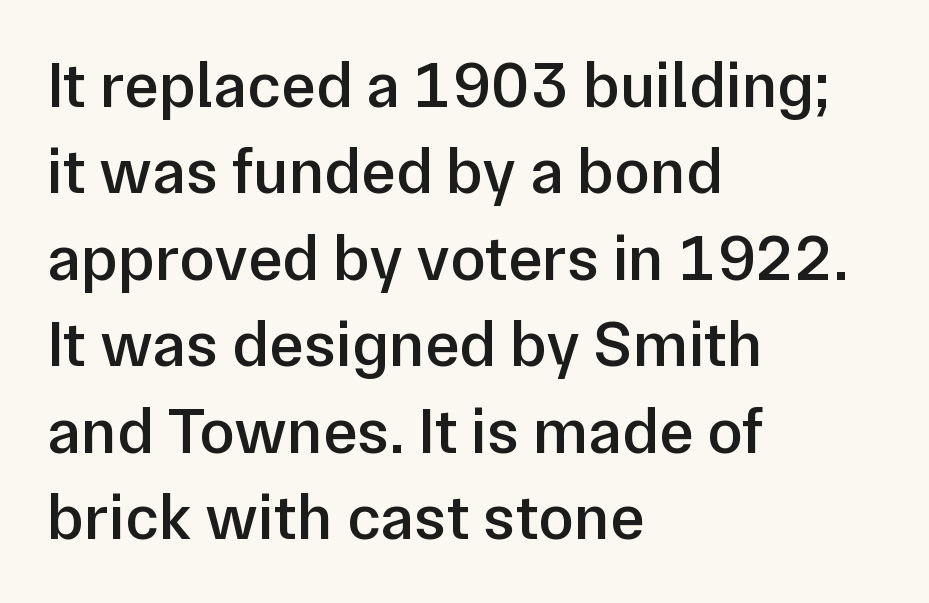
The image shows 65 px semibold sans-serif type, upright; set left-aligned, normal line spacing (1.33x), normal letter spacing, not underlined; low stroke contrast and a medium x-height.
